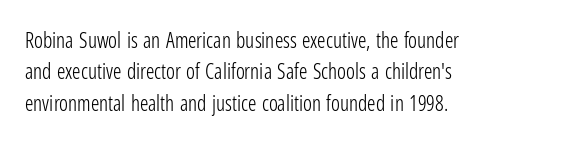
Each row of text sits above clean, open space. Italic? Not at all — the glyphs are vertical. Typeset ragged right — the left edge is the straight one. Each word holds together tightly as a unit, with standard inter-letter gaps. Interline gaps are of average width in this sample.
